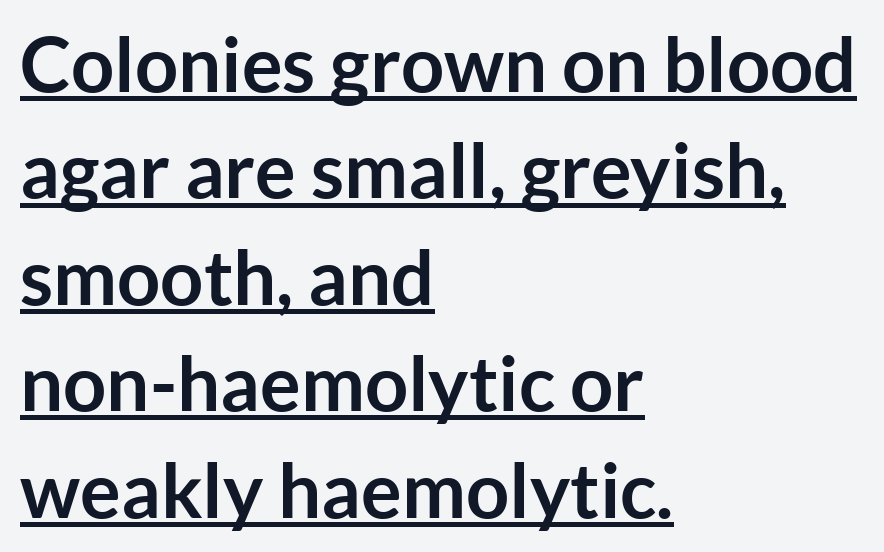
What stands out about the letter spacing? Nothing — it is the standard amount. The string is rendered with underlining switched on. Every letter is thick-stroked: bold, no question. Do the characters align in a grid? No, the font is proportional.
